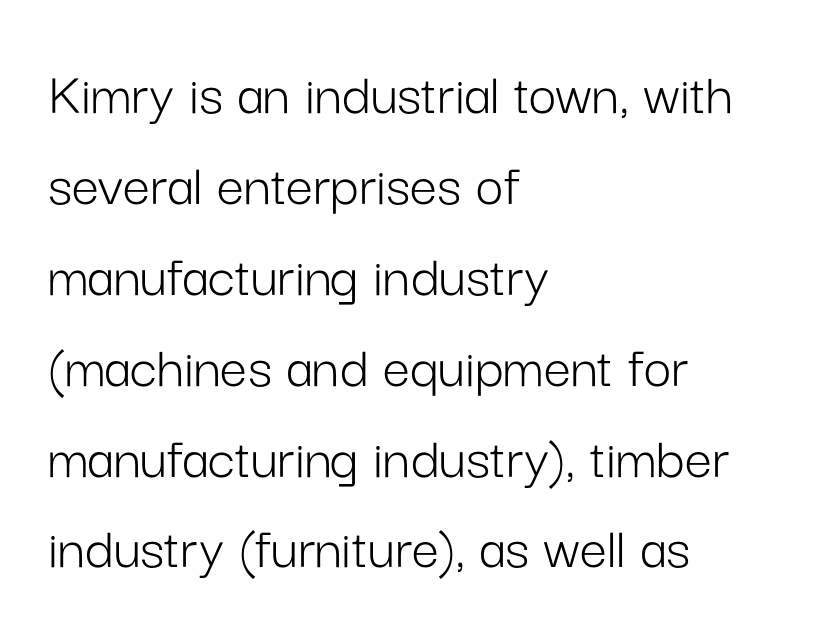
Look at the tracking — it's just the regular setting, nothing added. No letter is thick-stroked: the sample isn't bold. Characters remain perfectly vertical along every line. This block has exactly the height ordinary leading produces. Note the varied advance widths — an 'i' is clearly narrower than an 'm'.
